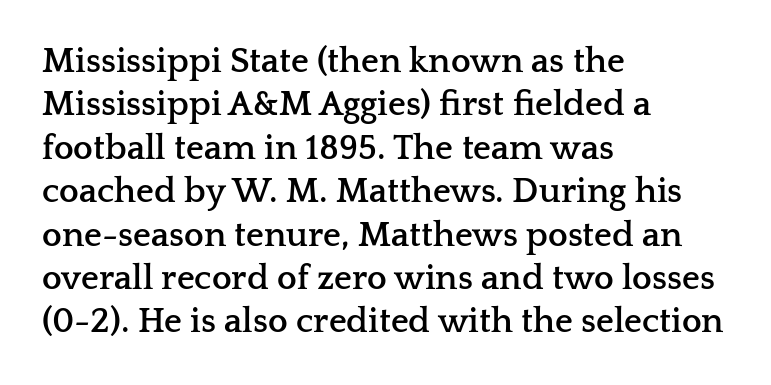
The image shows 35 px semibold, wide serif type, upright; set left-aligned, line spacing 1.24x, normal letter spacing, not underlined; low stroke contrast and a medium x-height.
